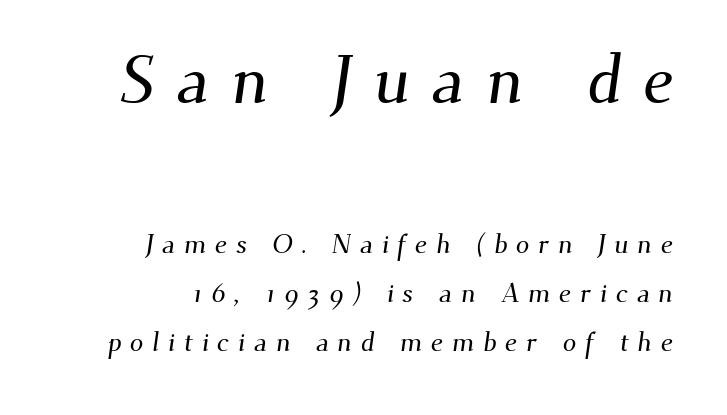
{"serif": "yes", "width": "normal", "stroke_contrast": "medium", "x_height": "small", "monospaced": "no", "underline": "no", "line_spacing_ratio": 1.82, "letter_spacing": "wide", "letter_spacing_em": 0.32, "larger_block": "first", "size_ratio": 2.52, "glyph_px": 68}
